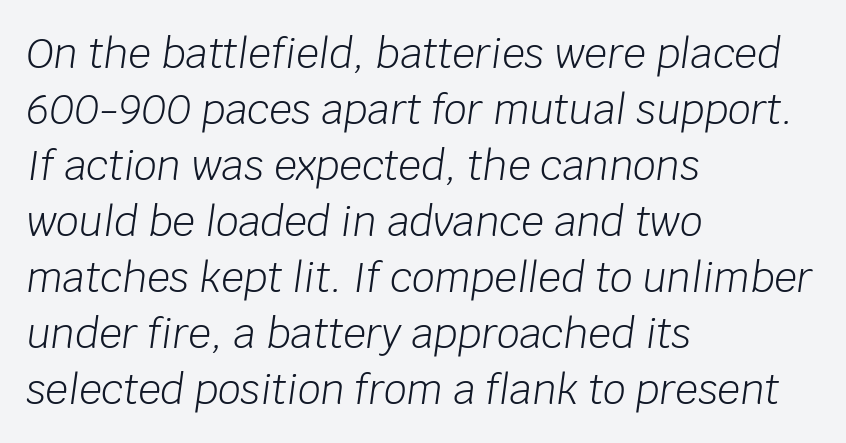
What's the leading like? Ordinary, nothing unusual. The text block is weighted toward the left margin, trailing off unevenly rightward. No heavy texture on the line: the type isn't bold. The space beneath each line is pristine and unruled. Looks like regular typesetting: each glyph gets only the width it needs.
